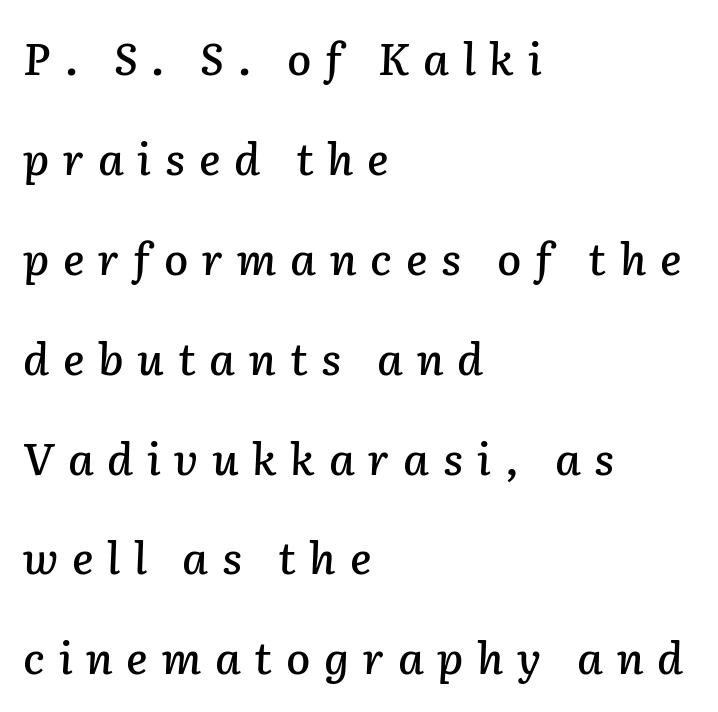
The setting favours the left margin, as ordinary paragraphs usually do. The axis of the letterforms is tilted away from vertical. Rows of type keep a wide berth in the vertical direction. Only glyphs here, with clear space below each row. The passage shown is typed in a proportional face where columns would drift. This rendering widens character spacing well past its baseline value.
